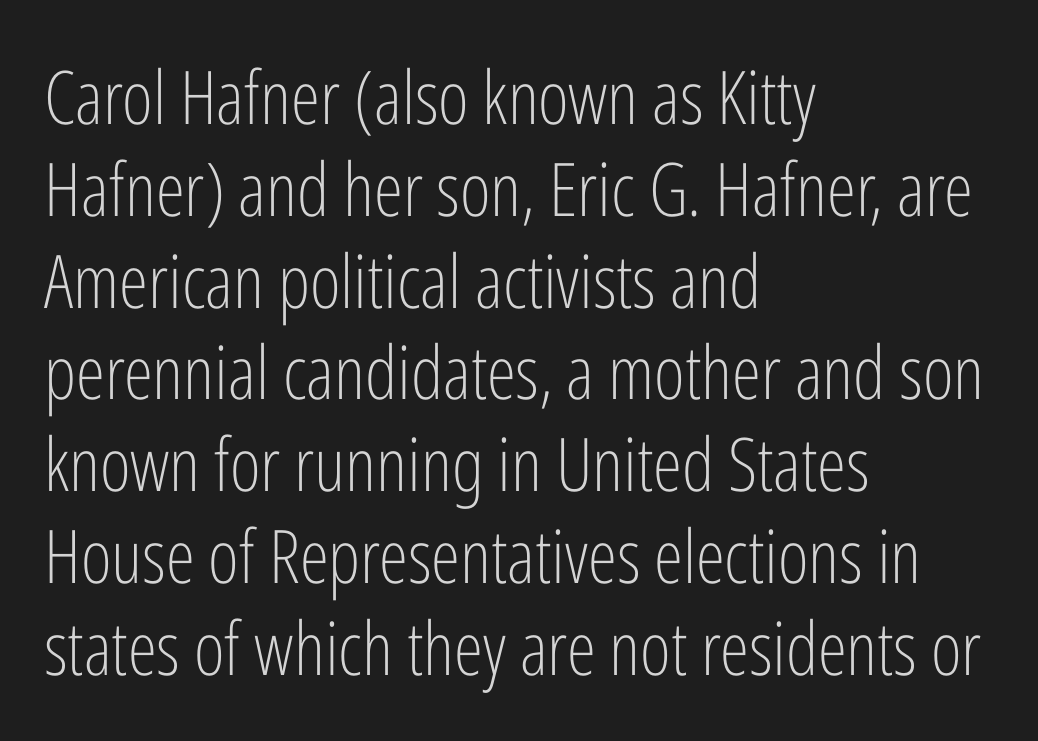
Q: Is the text bold? A: No.
Q: Is the text italic (slanted)? A: No, it is upright.
Q: Is the typeface a serif or a sans-serif typeface? A: Sans-serif.
Q: Is the text underlined? A: No.
Q: How is the paragraph aligned? A: Left-aligned.
Q: Is the spacing between letters normal or unusually wide? A: Normal.
Q: Width (condensed, normal, or wide)? A: Condensed.
Q: Stroke contrast? A: Low.
Q: x-height? A: Medium.
Q: Monospaced? A: No.
